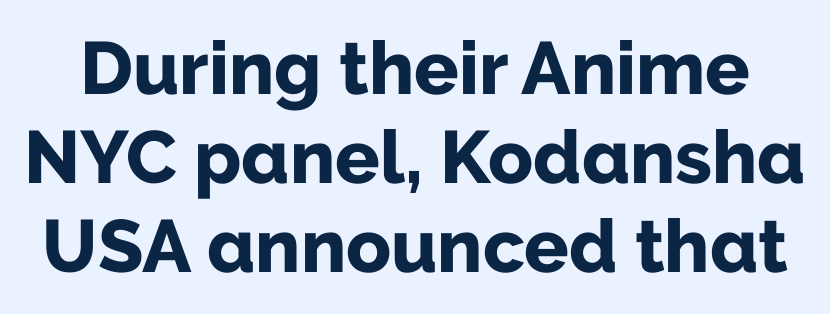
Q: Is the text bold? A: Yes.
Q: Is the text italic (slanted)? A: No, it is upright.
Q: Is the typeface a serif or a sans-serif typeface? A: Sans-serif.
Q: Is the text underlined? A: No.
Q: Is the spacing between letters normal or unusually wide? A: Normal.
Q: Width (condensed, normal, or wide)? A: Normal.
Q: Stroke contrast? A: Low.
Q: x-height? A: Medium.
Q: Monospaced? A: No.
